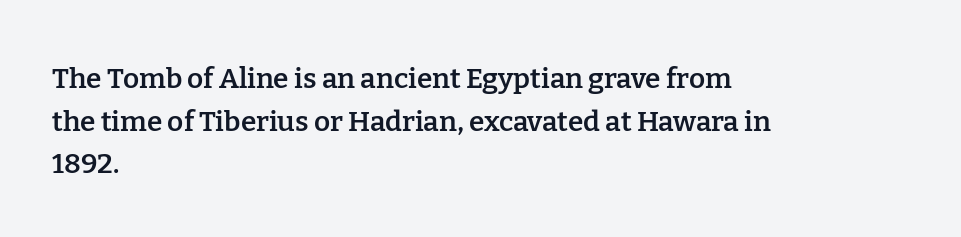
No italicization has been applied; the sample stays upright. Notice the strokes are somewhat thickened but not fully heavy: this is a semibold. The text was rendered using a seriffed face with decorative stroke endings. Students, note that the glyphs here touch the page at normal intervals.
